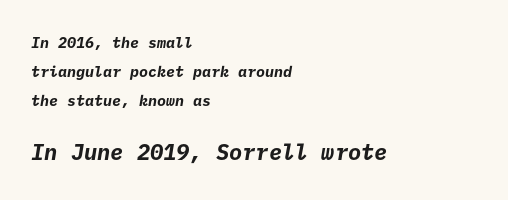
{"bold": "yes", "underline": "no", "align": "left", "line_spacing": "loose", "line_spacing_ratio": 1.93, "letter_spacing": "normal", "letter_spacing_em": 0.0, "larger_block": "second", "size_ratio": 1.47, "glyph_px": 22}
